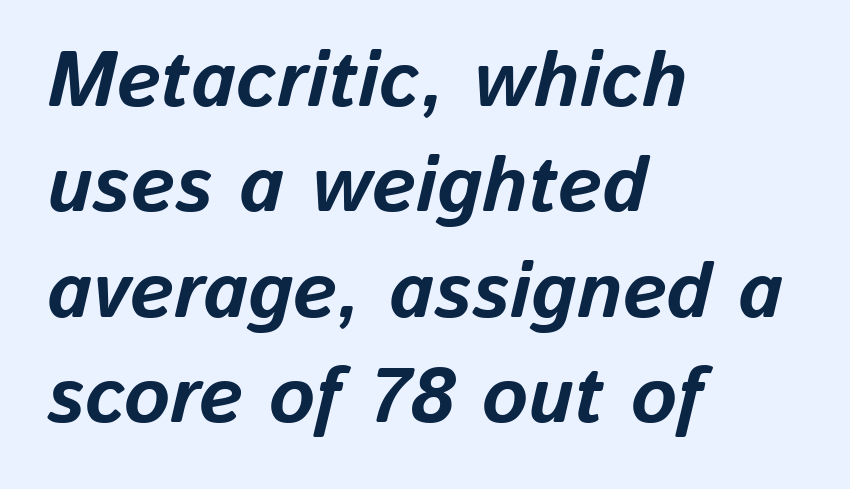
These lines are set flush left with a ragged right edge. Regular leading. Does the lettering tilt? It does — this is italic. Do the characters align in a grid? No, the font is proportional.
